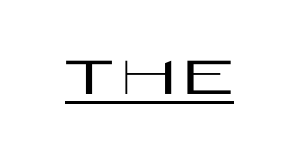
Q: Is the text italic (slanted)? A: No, it is upright.
Q: Is the typeface a serif or a sans-serif typeface? A: Sans-serif.
Q: Is the text underlined? A: Yes.
Q: Width (condensed, normal, or wide)? A: Wide.
Q: Stroke contrast? A: High.
Q: x-height? A: Large.
Q: Monospaced? A: No.
